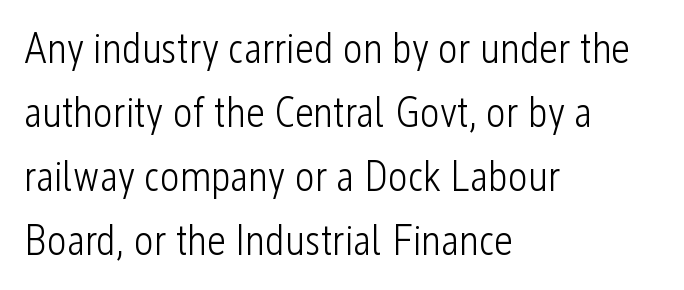
Q: Is the text bold? A: No.
Q: Is the text italic (slanted)? A: No, it is upright.
Q: Is the typeface a serif or a sans-serif typeface? A: Sans-serif.
Q: Is the text underlined? A: No.
Q: How is the paragraph aligned? A: Left-aligned.
Q: Is the spacing between letters normal or unusually wide? A: Normal.
Q: Is the spacing between lines tight, normal or loose? A: Normal.
Q: Width (condensed, normal, or wide)? A: Condensed.
Q: Stroke contrast? A: Low.
Q: x-height? A: Medium.
Q: Monospaced? A: No.
